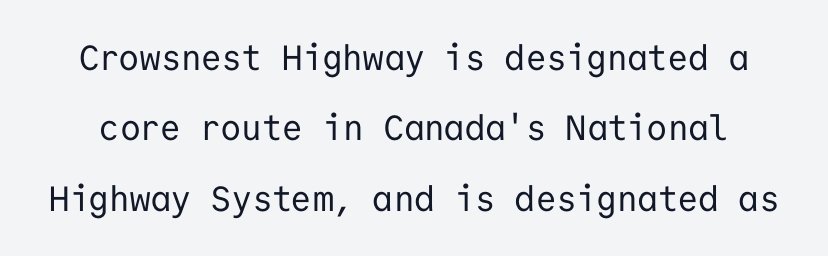
{"serif": "no", "italic": "no", "bold": "no", "weight": "regular", "width": "normal", "stroke_contrast": "low", "x_height": "medium", "monospaced": "yes", "underline": "no", "line_spacing": "loose", "line_spacing_ratio": 2.01, "letter_spacing": "normal", "letter_spacing_em": 0.0, "glyph_px": 35}
